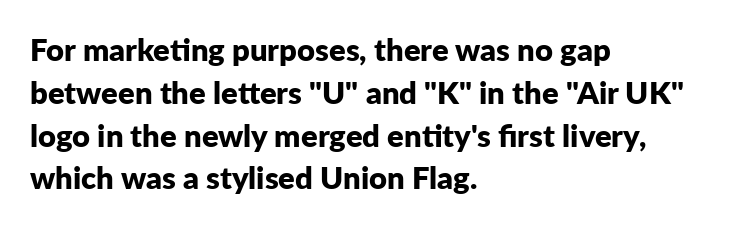
The image shows 31 px bold sans-serif type, upright; set left-aligned, normal line spacing (1.38x), normal letter spacing, not underlined; low stroke contrast and a medium x-height.
